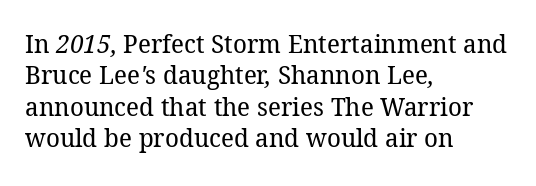
{"bold": "no", "underline": "no", "align": "left", "line_spacing_ratio": 1.21, "letter_spacing": "normal", "letter_spacing_em": 0.0, "glyph_px": 26}
